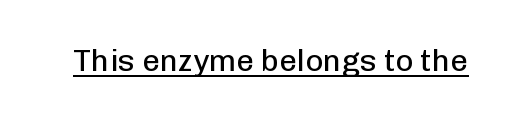
Counters stay open thanks to moderate or lighter strokes. I'd call this a sans setting — the letters go barefoot. This rendering features underlined lettering. The line texture is even and compact thanks to regular tracking. In terms of posture, this sample is upright.
